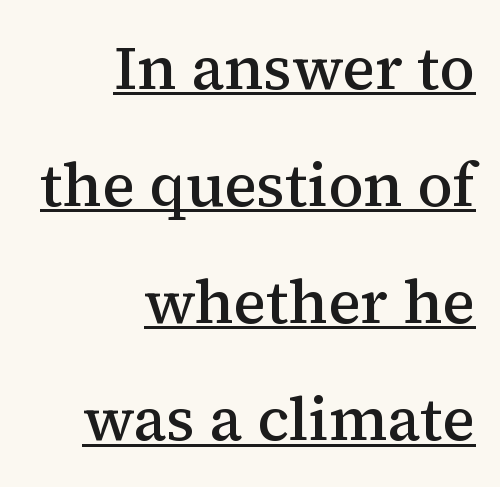
Line spacing here is loose. The typesetting leans somewhat heavy: a semibold. Upright lettering throughout. Classification — serif.
